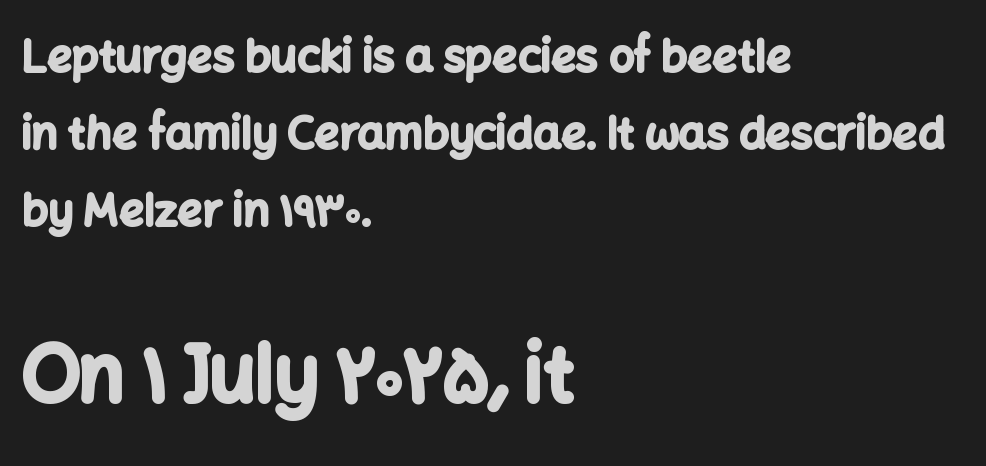
The image shows 77 px bold sans-serif type, upright; set left-aligned, line spacing 1.75x, normal letter spacing, not underlined; the second (bottom) block is 1.75x larger; low stroke contrast and a medium x-height.
